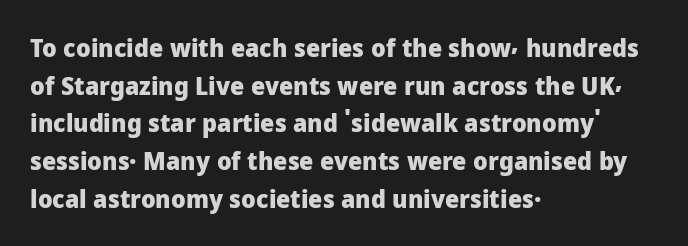
{"italic": "no", "bold": "yes", "underline": "no", "align": "left", "line_spacing": "normal", "line_spacing_ratio": 1.51, "letter_spacing": "normal", "letter_spacing_em": 0.0, "glyph_px": 25}
